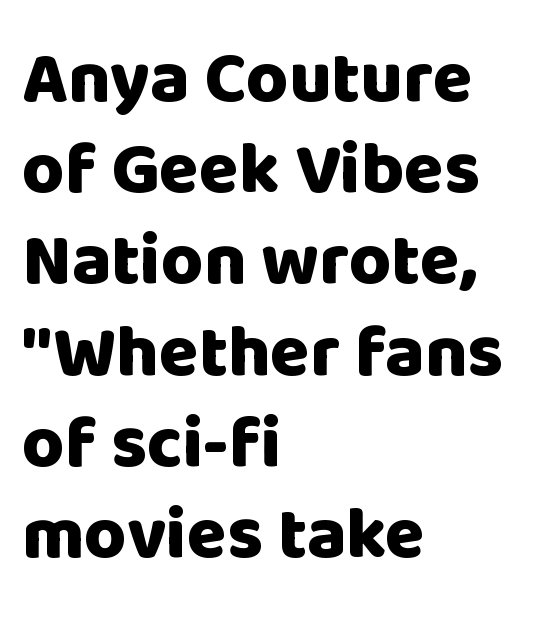
The image shows 73 px heavy sans-serif type, upright; set left-aligned, normal line spacing (1.25x), normal letter spacing, not underlined; low stroke contrast and a large x-height.
